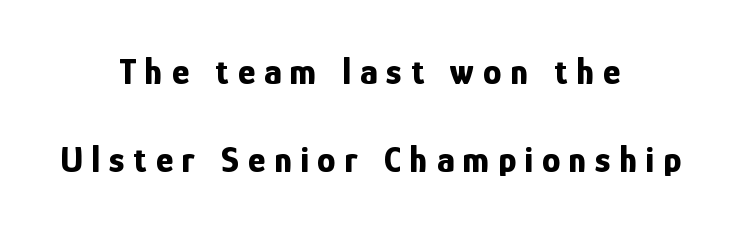
{"serif": "no", "italic": "no", "bold": "yes", "weight": "bold", "width": "condensed", "stroke_contrast": "low", "x_height": "medium", "monospaced": "no", "underline": "no", "align": "center", "line_spacing": "loose", "line_spacing_ratio": 2.39, "letter_spacing": "wide", "letter_spacing_em": 0.24, "glyph_px": 37}
